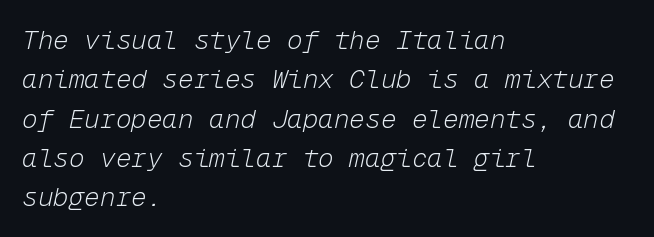
The image shows 26 px text type, italic (leaning right); set left-aligned, normal line spacing (1.51x), normal letter spacing, not underlined.
